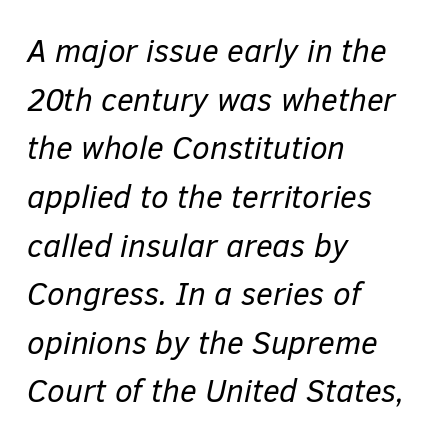
{"italic": "yes", "lean": "right", "slant_degrees": 12, "bold": "no", "weight": "regular", "width": "normal", "stroke_contrast": "low", "x_height": "medium", "monospaced": "no", "underline": "no", "align": "left", "line_spacing": "normal", "line_spacing_ratio": 1.52, "letter_spacing": "normal", "letter_spacing_em": 0.0, "glyph_px": 32}
